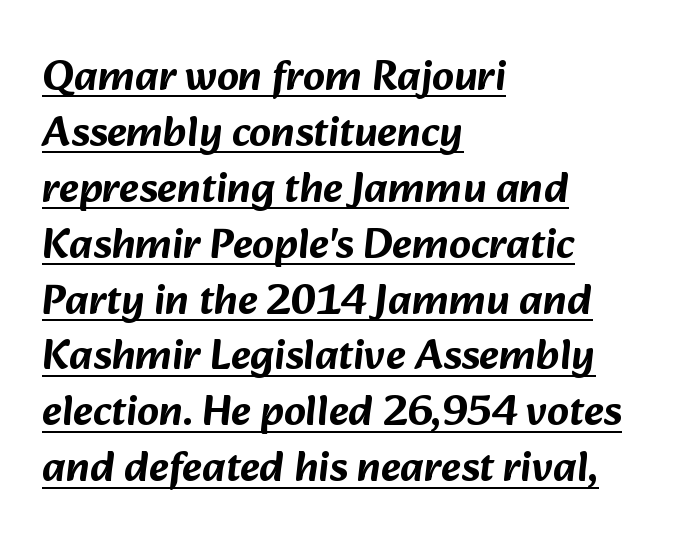
The image shows 43 px sans-serif type; set left-aligned, normal line spacing (1.3x), normal letter spacing, underlined; low stroke contrast and a medium x-height.
